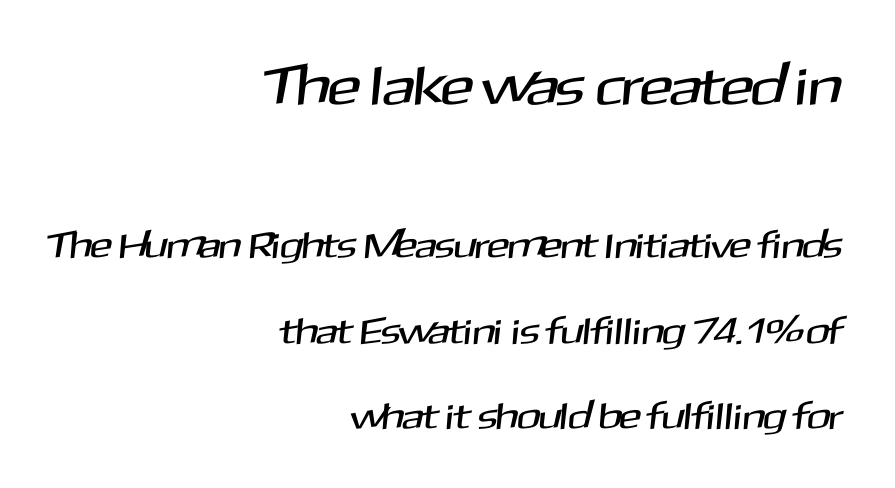
Q: Is the typeface a serif or a sans-serif typeface? A: Sans-serif.
Q: Is the text underlined? A: No.
Q: How is the paragraph aligned? A: Right-aligned.
Q: Is the spacing between letters normal or unusually wide? A: Normal.
Q: Is the spacing between lines tight, normal or loose? A: Loose.
Q: Which block of text is set in a larger size, the first (top) or the second (bottom)? A: The first (top) one.
Q: Width (condensed, normal, or wide)? A: Normal.
Q: Stroke contrast? A: Medium.
Q: x-height? A: Medium.
Q: Monospaced? A: No.
